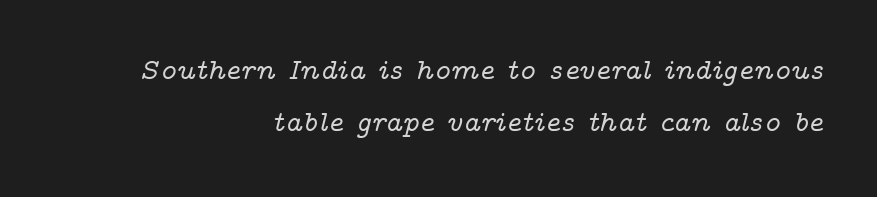
The image shows 29 px wide serif type, italic (leaning right); set right-aligned, line spacing 1.79x, normal letter spacing, not underlined; low stroke contrast and a medium x-height.
